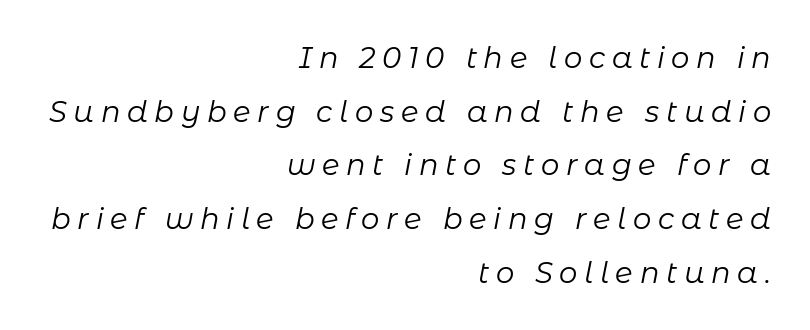
{"italic": "yes", "lean": "right", "slant_degrees": 11, "bold": "no", "weight": "regular", "width": "normal", "stroke_contrast": "low", "x_height": "medium", "monospaced": "no", "underline": "no", "align": "right", "line_spacing_ratio": 1.85, "letter_spacing": "wide", "letter_spacing_em": 0.23, "glyph_px": 29}
